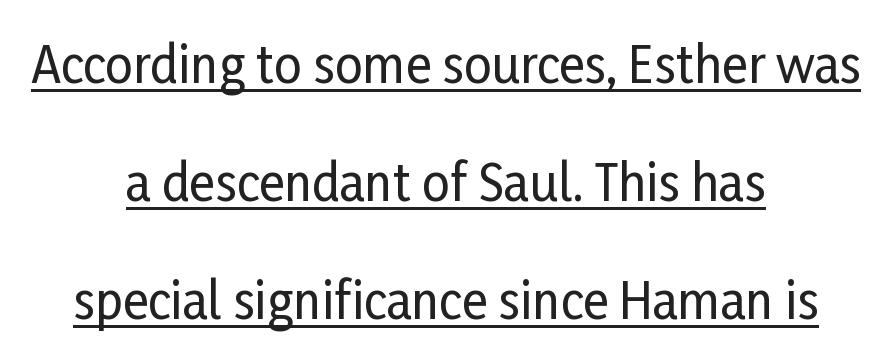
How are the letters spaced? Ordinarily, with no added tracking. Examine the stroke ends and you'll find no serifs. Underlined type. This is the regular roman posture of the typeface. A typesetter would call this proportional, since set widths differ per character.
